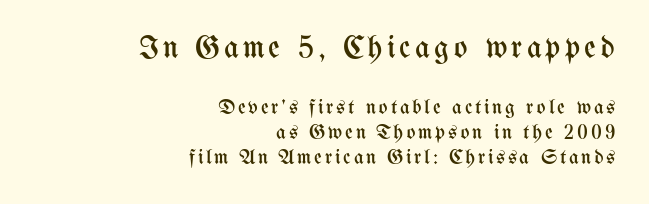
{"italic": "no", "bold": "no", "weight": "regular", "width": "condensed", "stroke_contrast": "medium", "x_height": "medium", "monospaced": "no", "underline": "no", "align": "right", "line_spacing_ratio": 1.2, "larger_block": "first", "size_ratio": 1.52, "glyph_px": 32}
